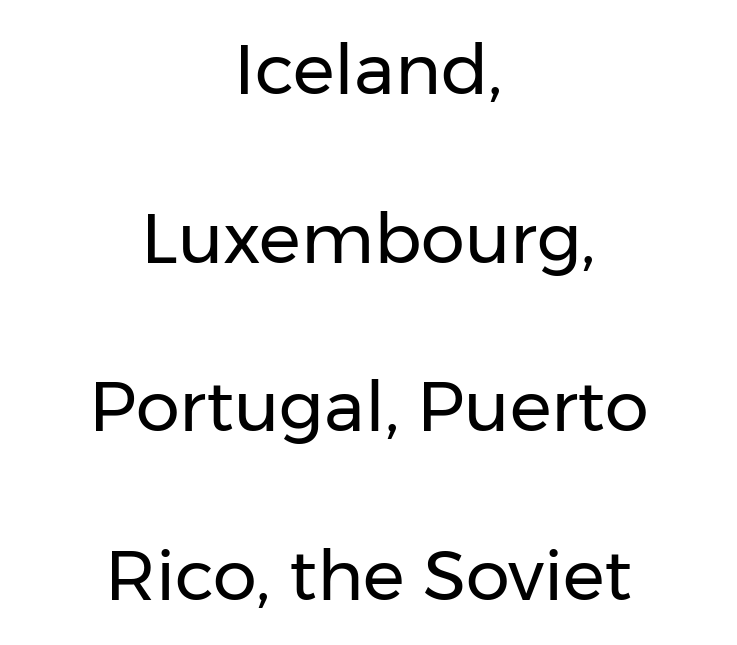
{"serif": "no", "italic": "no", "bold": "no", "weight": "regular", "width": "normal", "stroke_contrast": "low", "x_height": "medium", "monospaced": "no", "underline": "no", "align": "center", "line_spacing": "loose", "line_spacing_ratio": 2.41, "letter_spacing": "normal", "letter_spacing_em": 0.0, "glyph_px": 70}
